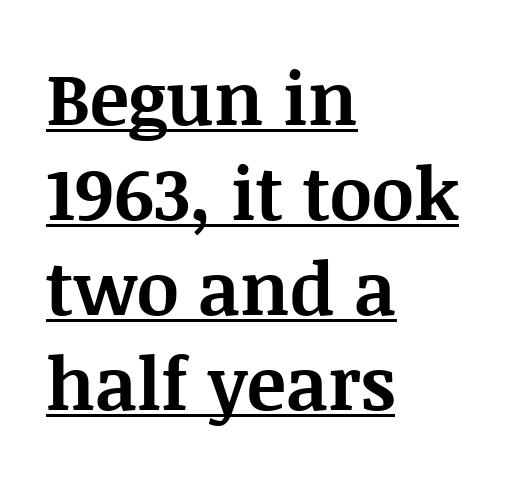
The image shows 73 px bold serif type, upright; set left-aligned, normal line spacing (1.3x), normal letter spacing, underlined; medium stroke contrast and a large x-height.
